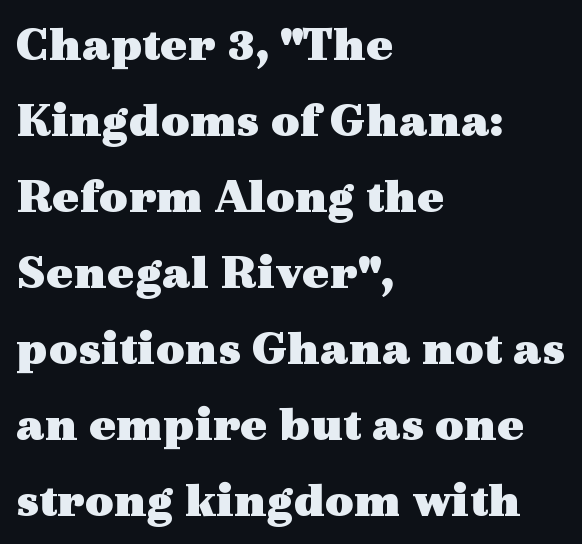
{"serif": "yes", "italic": "no", "bold": "yes", "weight": "heavy", "width": "wide", "x_height": "medium", "monospaced": "no", "underline": "no", "align": "left", "line_spacing": "normal", "line_spacing_ratio": 1.52, "letter_spacing": "normal", "letter_spacing_em": 0.0, "glyph_px": 50}
